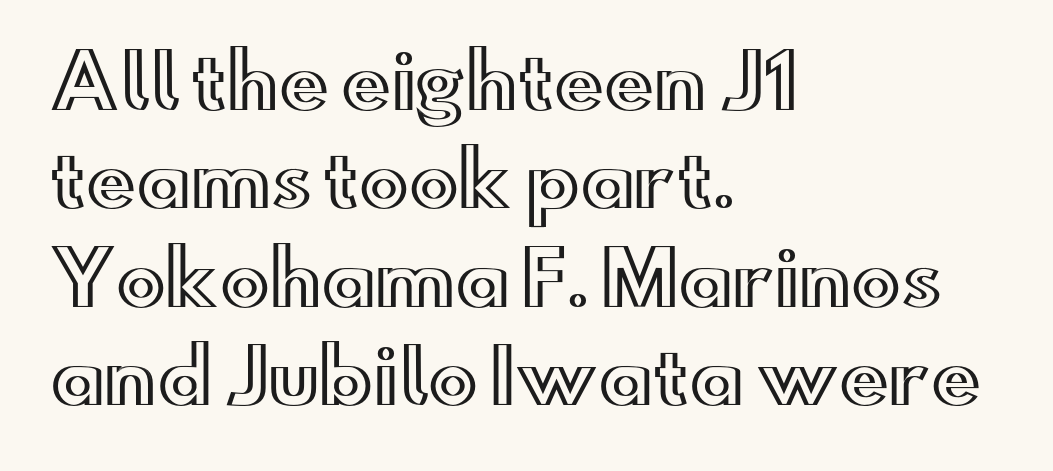
{"italic": "no", "width": "wide", "x_height": "small", "monospaced": "no", "underline": "no", "align": "left", "line_spacing": "normal", "line_spacing_ratio": 1.33, "letter_spacing": "normal", "letter_spacing_em": 0.0, "glyph_px": 74}
